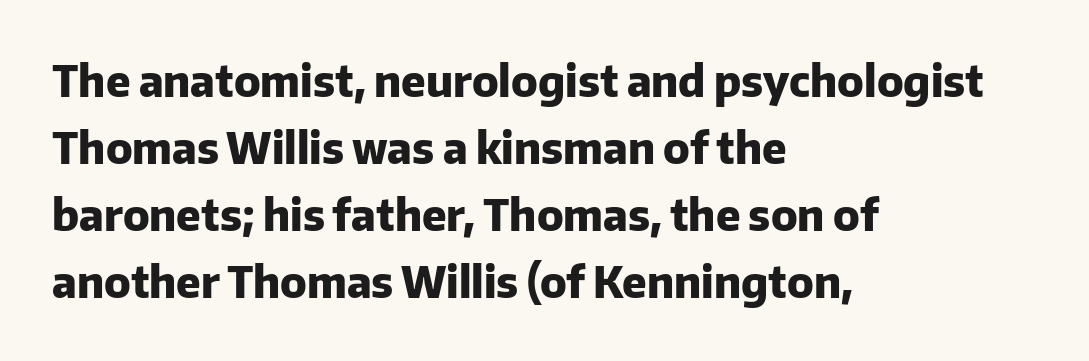
{"serif": "no", "italic": "no", "bold": "yes", "weight": "heavy", "width": "normal", "stroke_contrast": "low", "x_height": "medium", "monospaced": "no", "underline": "no", "align": "left", "line_spacing": "normal", "line_spacing_ratio": 1.56, "letter_spacing": "normal", "letter_spacing_em": 0.0, "glyph_px": 43}
